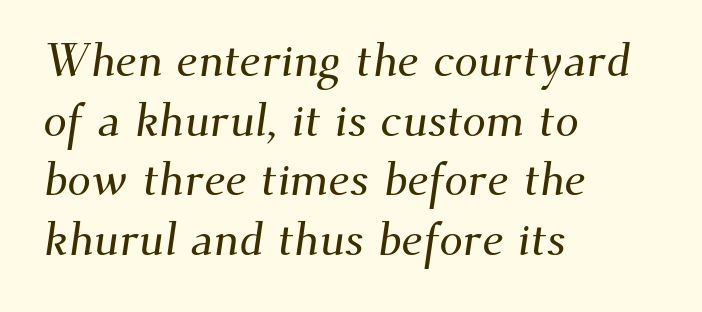
Baseline-to-baseline distance is the conventional proportion of letter height. The face used here is proportionally spaced, like ordinary book or web type. The text was rendered using a seriffed face with decorative stroke endings. The gaps between neighbouring characters are ordinary and unremarkable. The foot of each line stays bare and open. Leftover space on each line is placed entirely after the last word.
